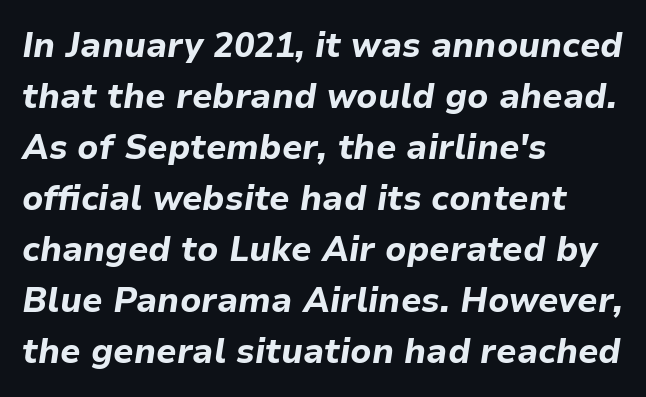
{"italic": "yes", "lean": "right", "slant_degrees": 9, "bold": "yes", "weight": "bold", "width": "normal", "stroke_contrast": "low", "x_height": "medium", "monospaced": "no", "underline": "no", "align": "left", "line_spacing": "normal", "line_spacing_ratio": 1.5, "letter_spacing": "normal", "letter_spacing_em": 0.0, "glyph_px": 34}
